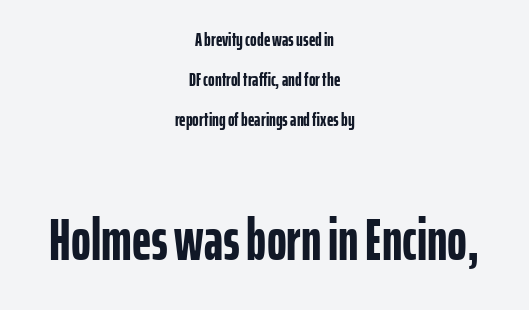
{"serif": "no", "italic": "no", "bold": "yes", "weight": "semibold", "width": "condensed", "stroke_contrast": "low", "x_height": "medium", "monospaced": "no", "underline": "no", "align": "center", "line_spacing": "loose", "line_spacing_ratio": 2.0, "letter_spacing": "normal", "letter_spacing_em": 0.0, "larger_block": "second", "size_ratio": 3.0, "glyph_px": 60}
